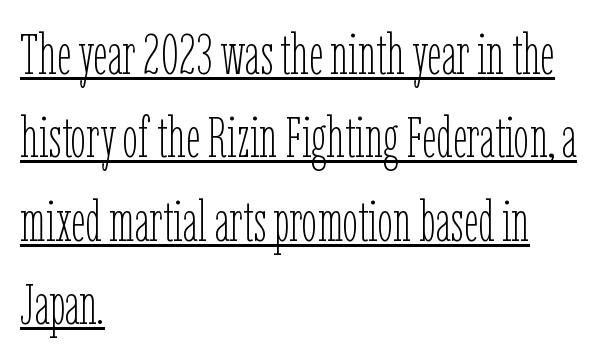
{"italic": "no", "bold": "no", "weight": "thin", "width": "condensed", "stroke_contrast": "low", "x_height": "medium", "monospaced": "no", "underline": "yes", "align": "left", "line_spacing": "normal", "line_spacing_ratio": 1.49, "letter_spacing": "normal", "letter_spacing_em": 0.0, "glyph_px": 56}
